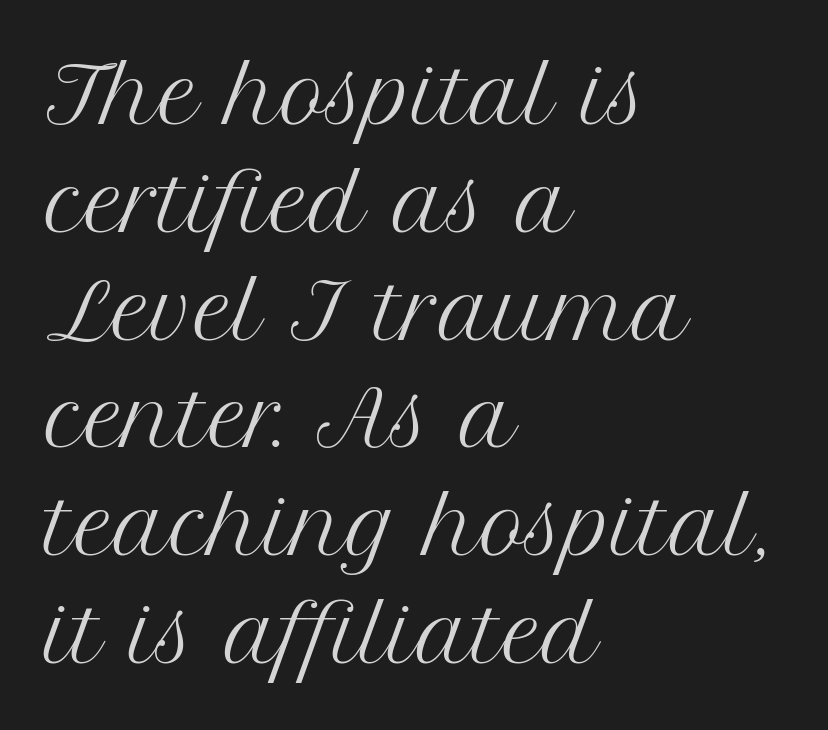
The image shows 77 px regular-weight type; set left-aligned, normal line spacing (1.4x), normal letter spacing, not underlined; medium stroke contrast and a medium x-height.
